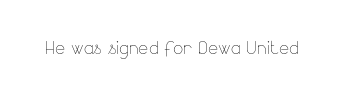
Only glyphs here, with clear space below each row. Notice how the stems are strictly vertical — no italics here. Between one letter and the next there's only the usual sliver of space. Is this a heavy cut? Hardly; it is regular or lighter.
